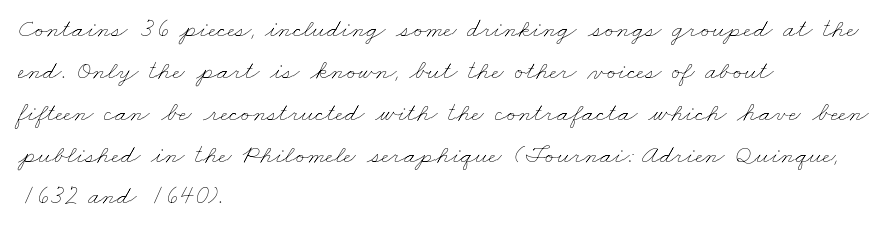
{"bold": "no", "underline": "no", "align": "left", "line_spacing": "normal", "line_spacing_ratio": 1.55, "letter_spacing": "normal", "letter_spacing_em": 0.0, "glyph_px": 27}
